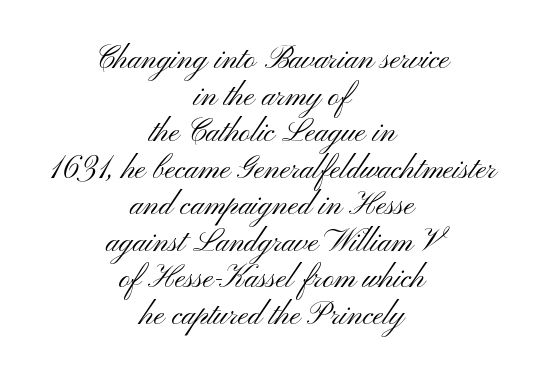
The image shows 31 px light, wide sans-serif type; set centered, line spacing 1.18x, normal letter spacing, not underlined; medium stroke contrast and a small x-height.
